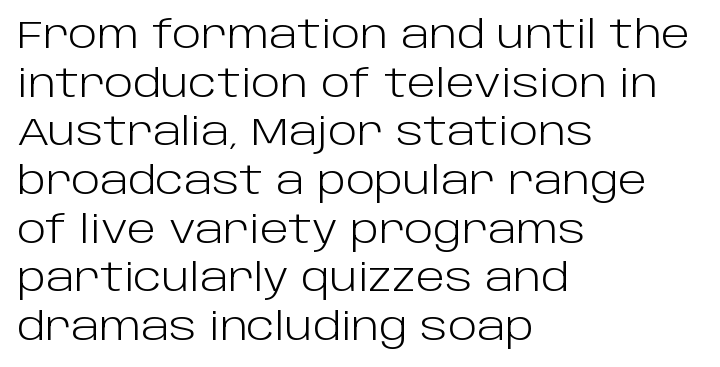
The image shows 38 px light sans-serif type, upright; set left-aligned, normal line spacing (1.28x), normal letter spacing, not underlined; low stroke contrast and a large x-height.
